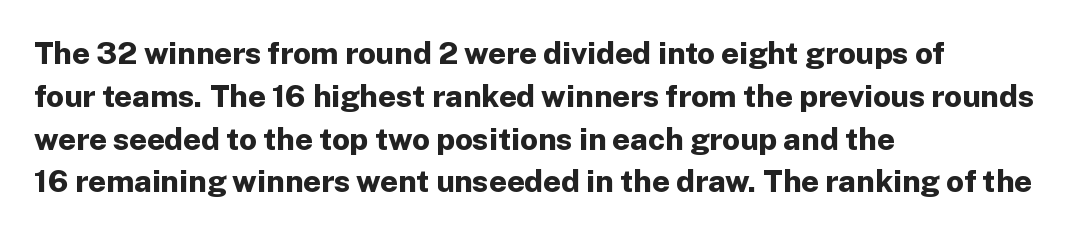
Q: Is the text bold? A: Yes.
Q: Is the text italic (slanted)? A: No, it is upright.
Q: Is the typeface a serif or a sans-serif typeface? A: Sans-serif.
Q: Is the text underlined? A: No.
Q: How is the paragraph aligned? A: Left-aligned.
Q: Is the spacing between letters normal or unusually wide? A: Normal.
Q: Is the spacing between lines tight, normal or loose? A: Normal.
Q: Width (condensed, normal, or wide)? A: Normal.
Q: Stroke contrast? A: Low.
Q: x-height? A: Medium.
Q: Monospaced? A: No.
